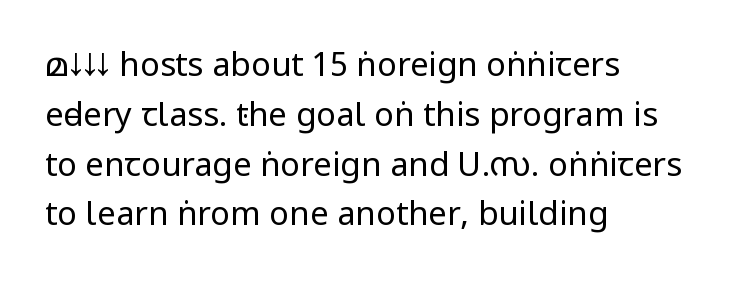
This is not heavy type; no bold has been used. Reading down the column, the eye jumps a familiar distance to each next line. Descenders hang freely into open space. Ascenders rise straight up at ninety degrees. A typesetter would call this zero additional tracking. You can tell from the bare stems that sans-serif type was used.
